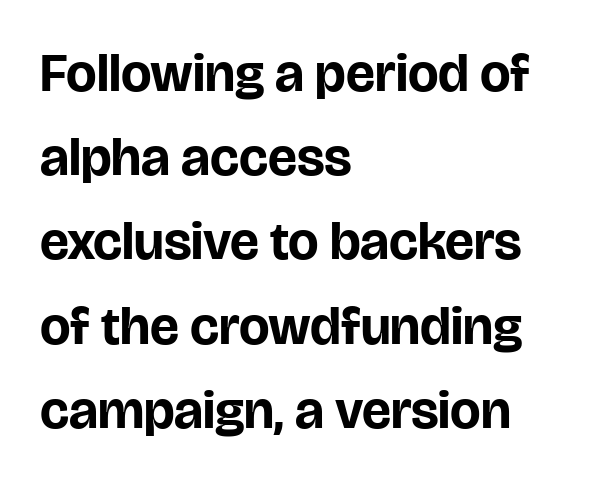
{"serif": "no", "italic": "no", "bold": "yes", "weight": "bold", "width": "normal", "stroke_contrast": "low", "x_height": "large", "monospaced": "no", "underline": "no", "align": "left", "line_spacing": "normal", "line_spacing_ratio": 1.56, "letter_spacing": "normal", "letter_spacing_em": 0.0, "glyph_px": 54}
